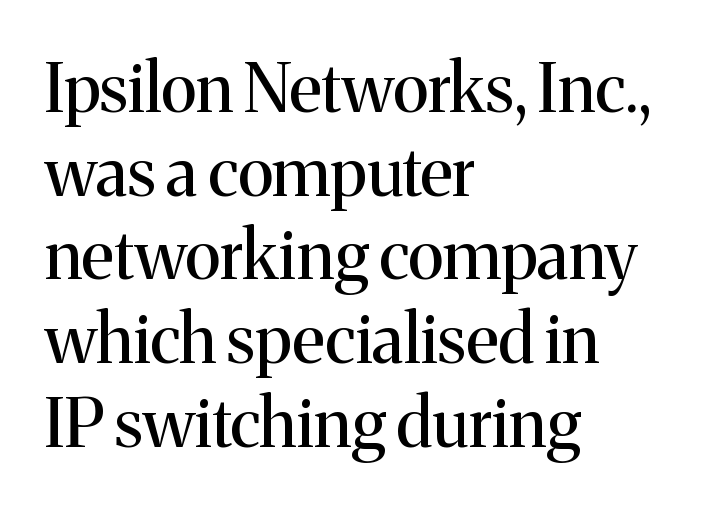
Posture: straight, roman, zero tilt. Decoration check: the copy has no underline. The passage shown has conventional tracking throughout. A typesetter would call this proportional, since set widths differ per character. All the whitespace from short lines collects on the right. The letterforms sit at book weight or below.
